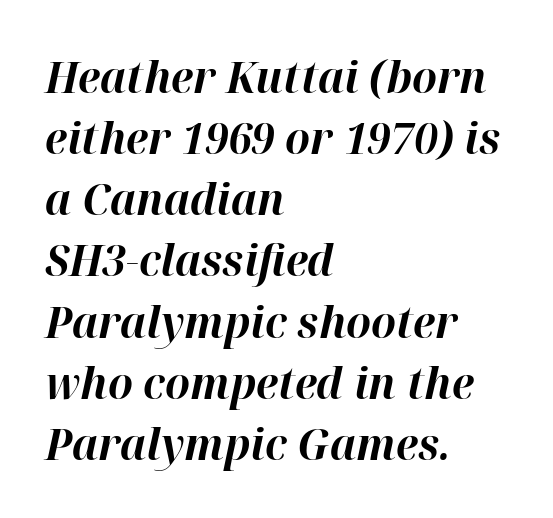
{"italic": "yes", "lean": "right", "slant_degrees": 12, "bold": "yes", "weight": "bold", "width": "normal", "stroke_contrast": "high", "x_height": "medium", "monospaced": "no", "underline": "no", "align": "left", "line_spacing": "normal", "line_spacing_ratio": 1.39, "letter_spacing": "normal", "letter_spacing_em": 0.0, "glyph_px": 44}
